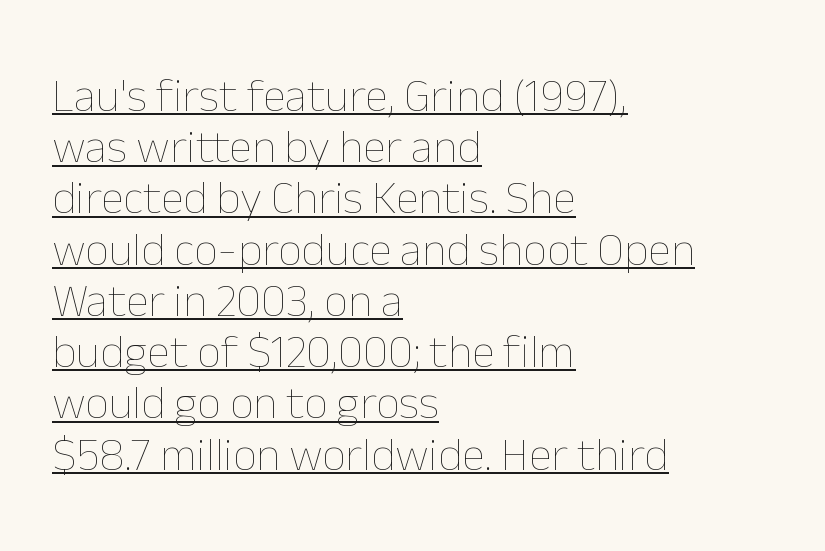
Here the designer chose a conventional face with non-uniform glyph widths. Tall strokes in this sample are plumb rather than angled. No heavy texture on the line: the type isn't bold. Students, observe the line beneath the letters — that is underlining. Very little white space separates one row of letters from the next. Observe the ordinary spacing: letters are neighbours, not strangers.
